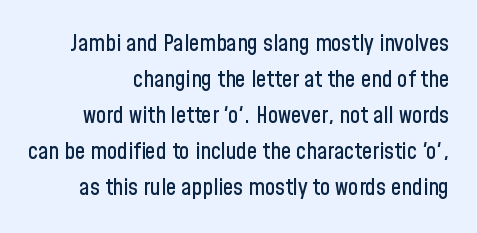
The image shows 23 px text type, upright; set normal line spacing (1.56x), normal letter spacing, not underlined.
